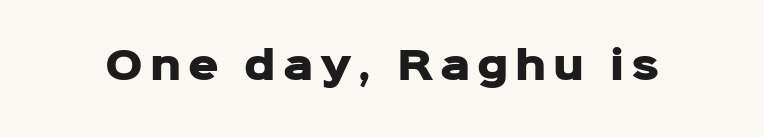
Serifs: no, the terminals of the letterforms are clean. Glance below the letters and you will spot only blank space. Is there any slant? The stems are plumb. Is this a fixed-width face? No — the glyphs have proportional, varying widths.
